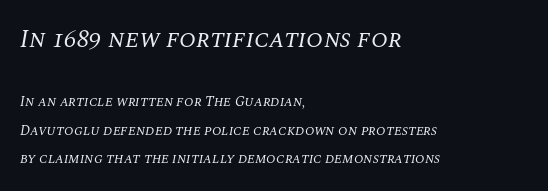
Q: Is the text bold? A: No.
Q: Is the text italic (slanted)? A: Yes, it leans right by about 10 degrees.
Q: Is the text underlined? A: No.
Q: How is the paragraph aligned? A: Left-aligned.
Q: Is the spacing between letters normal or unusually wide? A: Normal.
Q: Is the spacing between lines tight, normal or loose? A: Loose.
Q: Which block of text is set in a larger size, the first (top) or the second (bottom)? A: The first (top) one.
